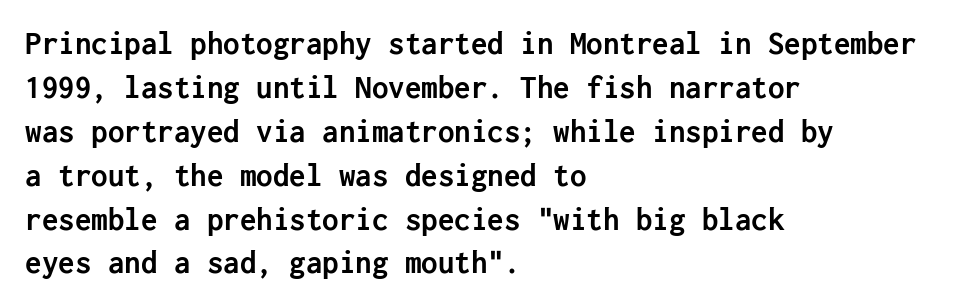
Observe the absence of serifs on each vertical stroke in this sample. Characters follow at the spacing the type designer built in. The text block is weighted toward the left margin, trailing off unevenly rightward. Honestly, the row spacing looks completely unremarkable.
